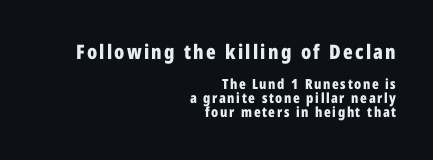
The image shows 20 px bold type, upright; set right-aligned, tight line spacing (1.03x), not underlined; the first (top) block is 1.43x larger.
